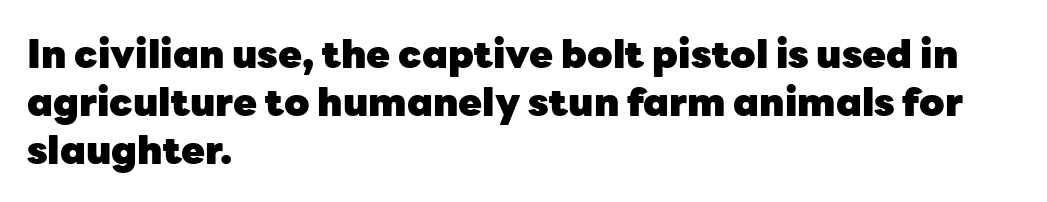
{"serif": "no", "italic": "no", "bold": "yes", "weight": "heavy", "width": "normal", "stroke_contrast": "low", "x_height": "medium", "monospaced": "no", "underline": "no", "align": "left", "line_spacing_ratio": 1.23, "letter_spacing": "normal", "letter_spacing_em": 0.0, "glyph_px": 39}
